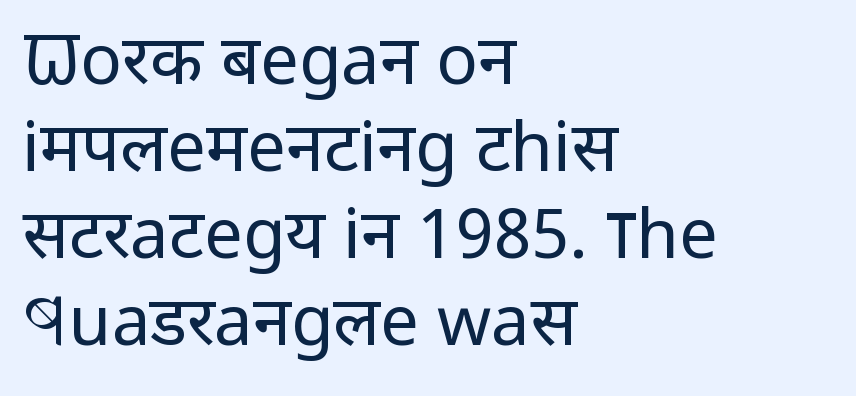
Q: Is the text bold? A: No.
Q: Is the text italic (slanted)? A: No, it is upright.
Q: Is the typeface a serif or a sans-serif typeface? A: Sans-serif.
Q: Is the text underlined? A: No.
Q: How is the paragraph aligned? A: Left-aligned.
Q: Is the spacing between letters normal or unusually wide? A: Normal.
Q: Is the spacing between lines tight, normal or loose? A: Normal.
Q: Width (condensed, normal, or wide)? A: Normal.
Q: Stroke contrast? A: Low.
Q: x-height? A: Medium.
Q: Monospaced? A: No.
